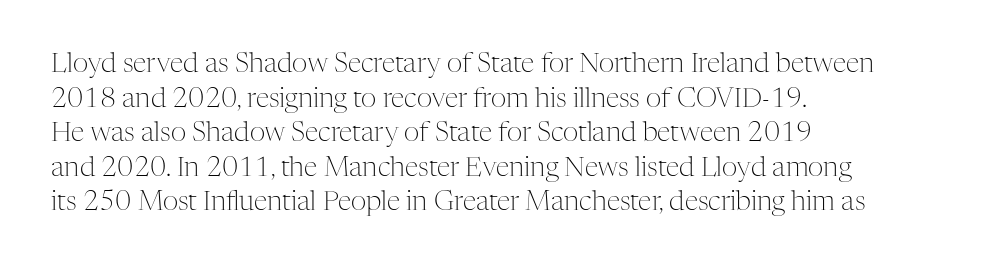
{"italic": "no", "bold": "no", "underline": "no", "align": "left", "line_spacing": "normal", "line_spacing_ratio": 1.28, "letter_spacing": "normal", "letter_spacing_em": 0.0, "glyph_px": 27}
